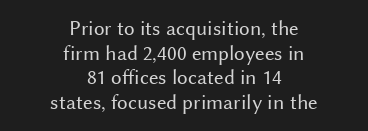
Ascenders rise straight up at ninety degrees. The rendering positions every line midway between the sides. This reads as an unemphasized weight, regular at the heaviest. Beneath every word, the page is bare.
